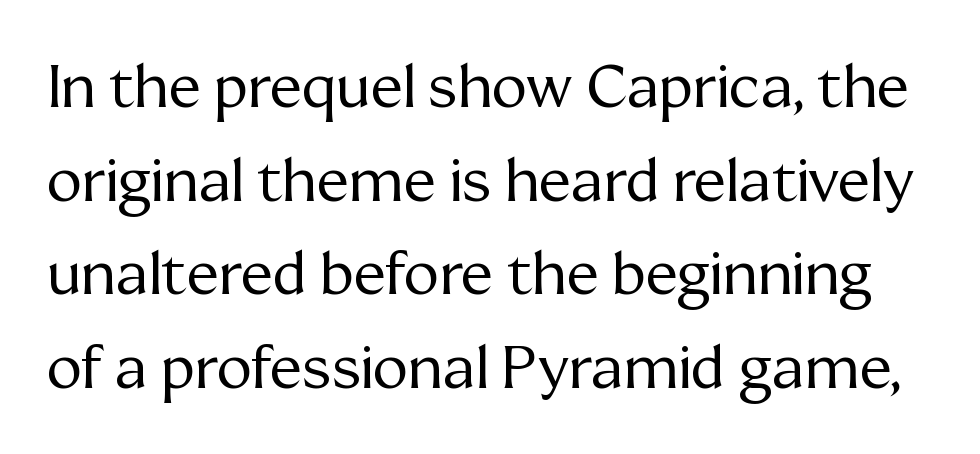
The rendering uses natural spacing where letterforms have individual widths. Italic: no, the glyphs are upright roman. A typesetter would call this zero additional tracking. Weight: in the light-to-regular range. These lines are composed in type with serifs. Regular leading.
